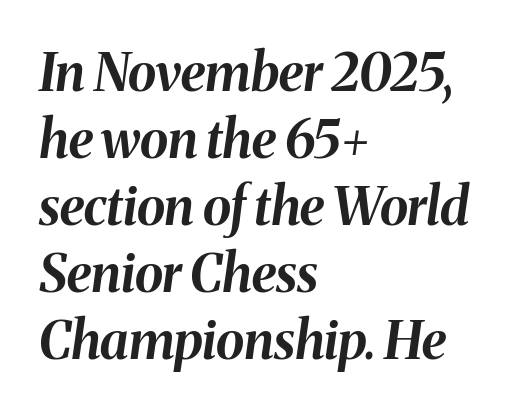
The image shows 52 px bold type, italic (leaning right); set left-aligned, normal line spacing (1.29x), normal letter spacing, not underlined; medium stroke contrast and a medium x-height.
